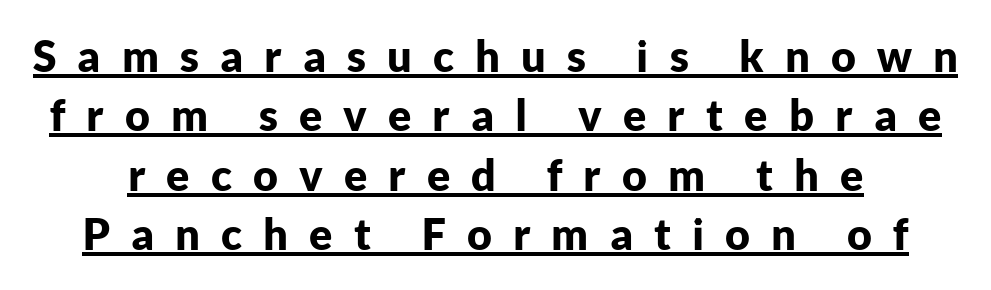
Q: Is the text bold? A: Yes.
Q: Is the text italic (slanted)? A: No, it is upright.
Q: Is the typeface a serif or a sans-serif typeface? A: Sans-serif.
Q: Is the text underlined? A: Yes.
Q: Is the spacing between letters normal or unusually wide? A: Unusually wide.
Q: Is the spacing between lines tight, normal or loose? A: Normal.
Q: Width (condensed, normal, or wide)? A: Normal.
Q: Stroke contrast? A: Low.
Q: x-height? A: Medium.
Q: Monospaced? A: No.
